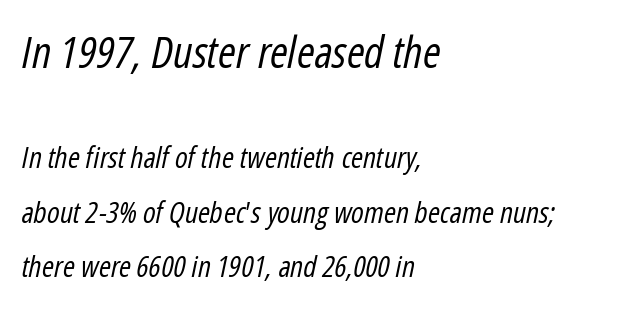
The paragraph shown leans on its left margin. The letters in the upper block stand taller than those in the block below. Here the designer chose a conventional face with non-uniform glyph widths. Vertical stems look standard width or narrower in stroke. Words float on clear page, feet unadorned.
